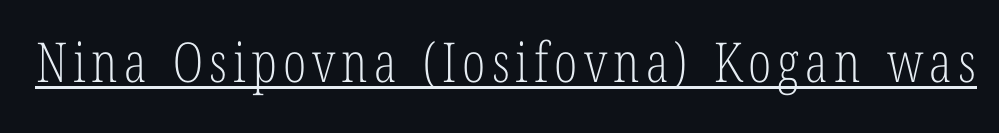
The typesetting does not lean heavy: it is not bold. Notice how the stems are strictly vertical — no italics here. Small tapered or slab feet sit at the stroke ends, so this counts as serif. The letters advance in unequal steps, a hallmark of proportional type.
